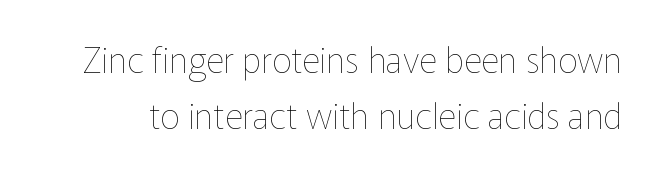
The image shows 35 px thin type, upright; set normal line spacing (1.6x), normal letter spacing, not underlined; low stroke contrast and a medium x-height.
